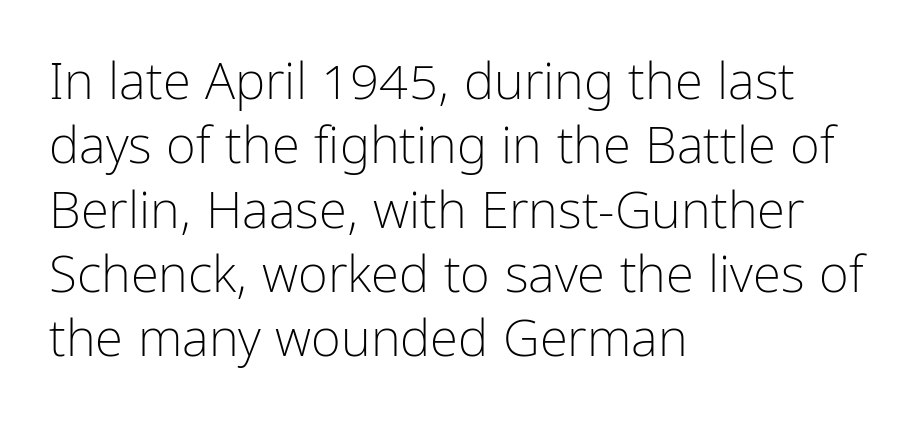
In terms of letterspacing, this is plain default setting. These lines are rendered in a variable-pitch font. Underlining? Definitely not there. A typesetter would label this face a sans. If you measured baseline to baseline, you'd find a middling distance. Stroke mass is kept to a normal reading level or below.
